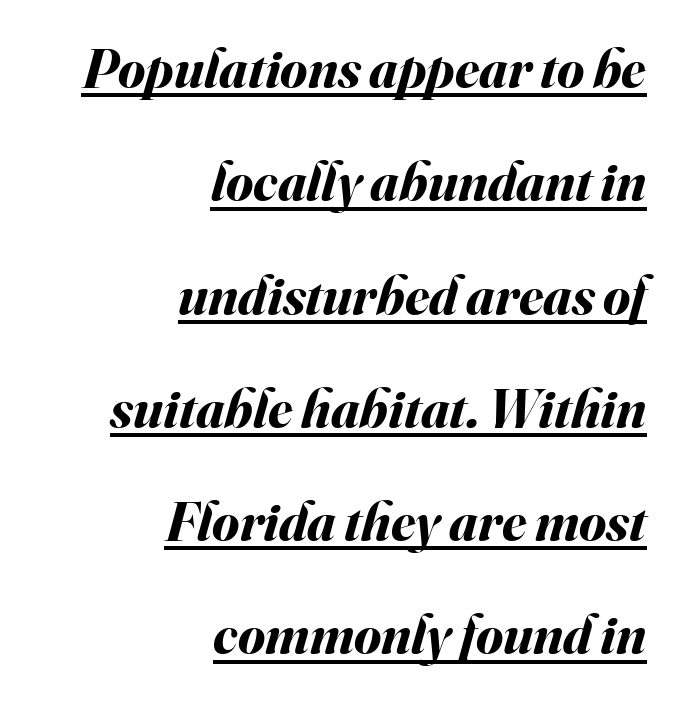
{"italic": "yes", "lean": "right", "slant_degrees": 16, "bold": "yes", "weight": "bold", "width": "normal", "stroke_contrast": "medium", "x_height": "small", "monospaced": "no", "underline": "yes", "align": "right", "line_spacing": "loose", "line_spacing_ratio": 2.06, "letter_spacing": "normal", "letter_spacing_em": 0.0, "glyph_px": 55}
